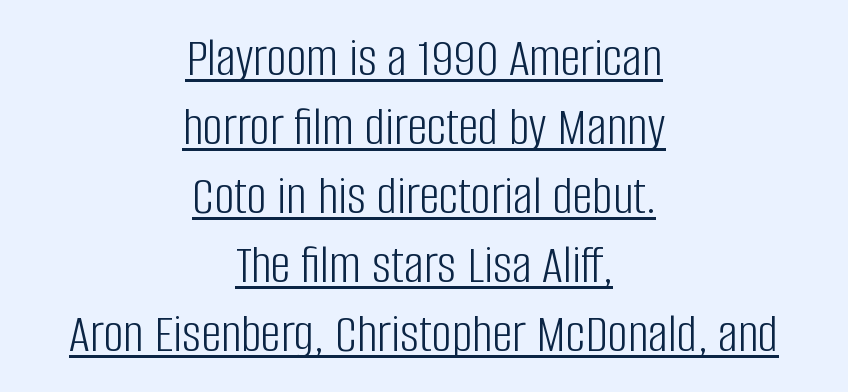
Q: Is the text bold? A: No.
Q: Is the text italic (slanted)? A: No, it is upright.
Q: Is the typeface a serif or a sans-serif typeface? A: Sans-serif.
Q: Is the text underlined? A: Yes.
Q: How is the paragraph aligned? A: Centered.
Q: Is the spacing between letters normal or unusually wide? A: Normal.
Q: Width (condensed, normal, or wide)? A: Condensed.
Q: Stroke contrast? A: Low.
Q: x-height? A: Large.
Q: Monospaced? A: No.
